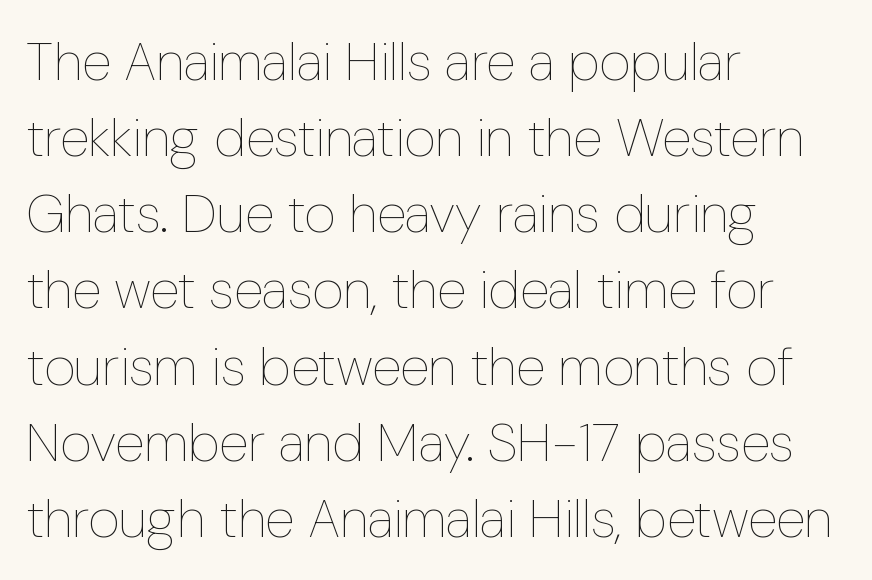
The image shows 54 px thin, condensed type, upright; set left-aligned, normal line spacing (1.41x), normal letter spacing, not underlined; low stroke contrast and a medium x-height.
